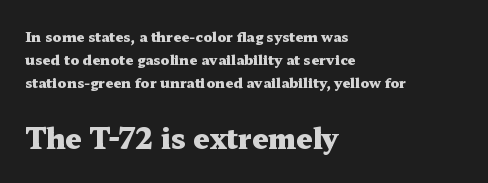
{"serif": "yes", "italic": "no", "bold": "yes", "weight": "heavy", "width": "wide", "stroke_contrast": "medium", "x_height": "medium", "monospaced": "no", "underline": "no", "align": "left", "line_spacing": "normal", "line_spacing_ratio": 1.63, "letter_spacing": "normal", "letter_spacing_em": 0.0, "larger_block": "second", "size_ratio": 2.0, "glyph_px": 28}
